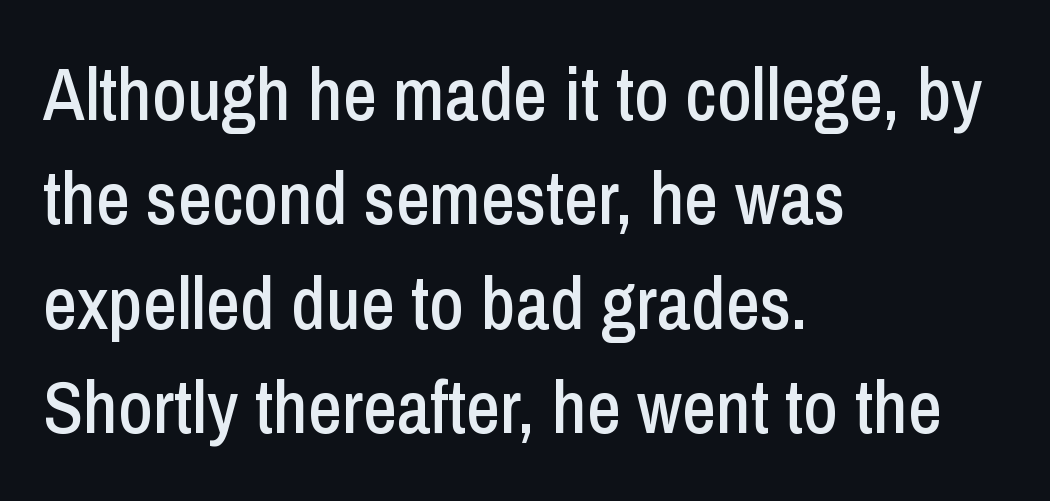
The rendering uses natural spacing where letterforms have individual widths. Quick note: interline space is typical. The type sits square on the baseline with zero lean. Letter spacing: default. The space directly below the letters is spotless. The text was rendered using a sans face with plain stroke endings.
